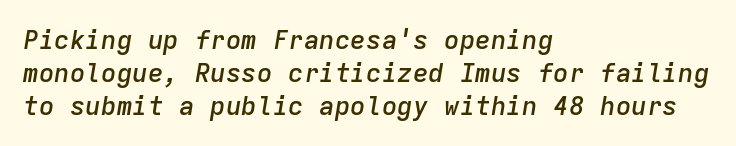
{"italic": "yes", "lean": "right", "slant_degrees": 9, "bold": "semi", "underline": "no", "align": "left", "line_spacing": "normal", "line_spacing_ratio": 1.26, "letter_spacing": "normal", "letter_spacing_em": 0.0, "glyph_px": 26}
